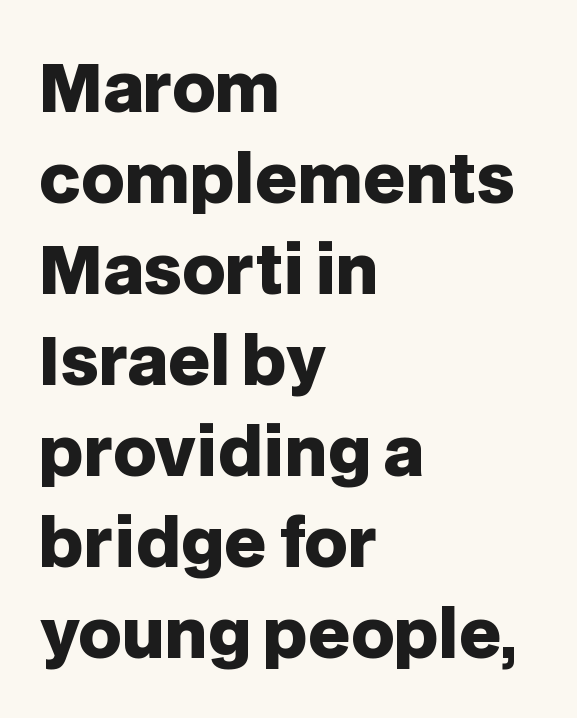
{"serif": "no", "italic": "no", "bold": "yes", "weight": "heavy", "width": "normal", "stroke_contrast": "low", "x_height": "large", "monospaced": "no", "underline": "no", "align": "left", "line_spacing": "normal", "line_spacing_ratio": 1.38, "letter_spacing": "normal", "letter_spacing_em": 0.0, "glyph_px": 66}
